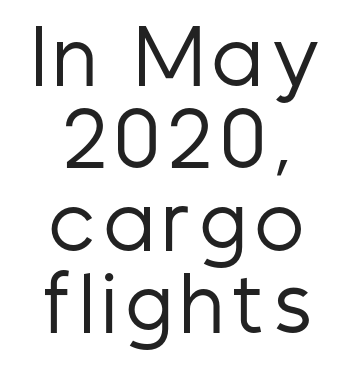
{"serif": "no", "italic": "no", "bold": "no", "weight": "regular", "width": "condensed", "stroke_contrast": "low", "x_height": "medium", "monospaced": "no", "underline": "no", "align": "center", "line_spacing": "tight", "line_spacing_ratio": 1.13, "glyph_px": 73}
